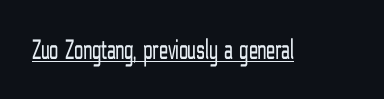
The image shows 29 px light, condensed sans-serif type, upright; set normal letter spacing, underlined; low stroke contrast and a medium x-height.
